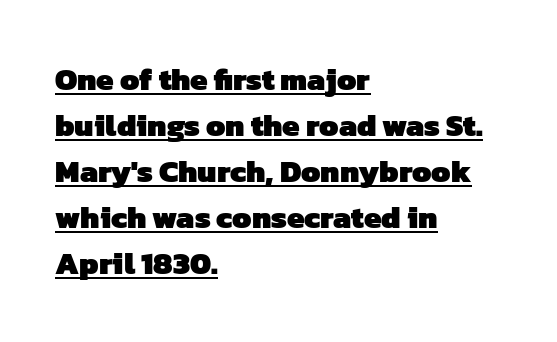
Q: Is the text bold? A: Yes.
Q: Is the typeface a serif or a sans-serif typeface? A: Sans-serif.
Q: Is the text underlined? A: Yes.
Q: How is the paragraph aligned? A: Left-aligned.
Q: Is the spacing between letters normal or unusually wide? A: Normal.
Q: Is the spacing between lines tight, normal or loose? A: Normal.
Q: Width (condensed, normal, or wide)? A: Normal.
Q: Stroke contrast? A: Low.
Q: x-height? A: Medium.
Q: Monospaced? A: No.
